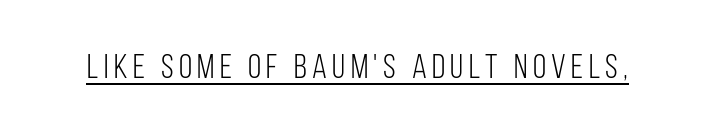
{"serif": "no", "italic": "no", "bold": "no", "weight": "light", "width": "condensed", "stroke_contrast": "low", "x_height": "large", "monospaced": "no", "underline": "yes", "glyph_px": 34}
